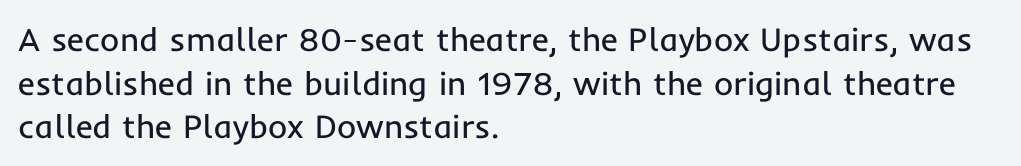
The image shows 33 px regular-weight sans-serif type, upright; set left-aligned, normal line spacing (1.32x), normal letter spacing, not underlined; low stroke contrast and a medium x-height.
